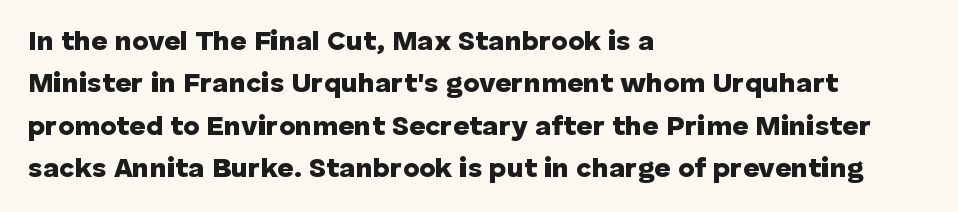
{"serif": "no", "italic": "no", "bold": "yes", "weight": "heavy", "width": "normal", "stroke_contrast": "low", "x_height": "medium", "monospaced": "no", "underline": "no", "align": "left", "line_spacing": "normal", "line_spacing_ratio": 1.51, "letter_spacing": "normal", "letter_spacing_em": 0.0, "glyph_px": 28}
